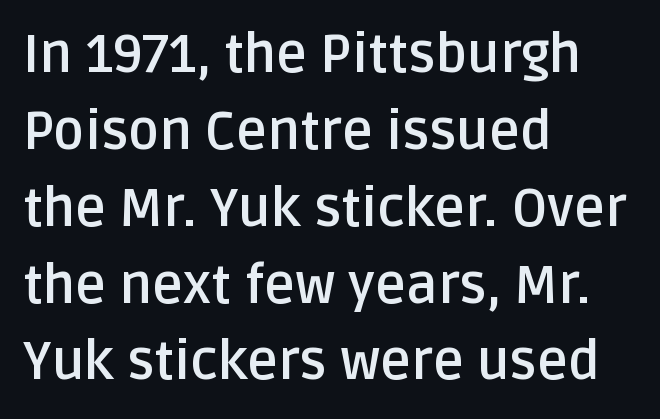
Q: Is the text bold? A: Yes.
Q: Is the text italic (slanted)? A: No, it is upright.
Q: Is the typeface a serif or a sans-serif typeface? A: Sans-serif.
Q: Is the text underlined? A: No.
Q: How is the paragraph aligned? A: Left-aligned.
Q: Is the spacing between letters normal or unusually wide? A: Normal.
Q: Is the spacing between lines tight, normal or loose? A: Normal.
Q: Width (condensed, normal, or wide)? A: Normal.
Q: Stroke contrast? A: Low.
Q: x-height? A: Large.
Q: Monospaced? A: No.
